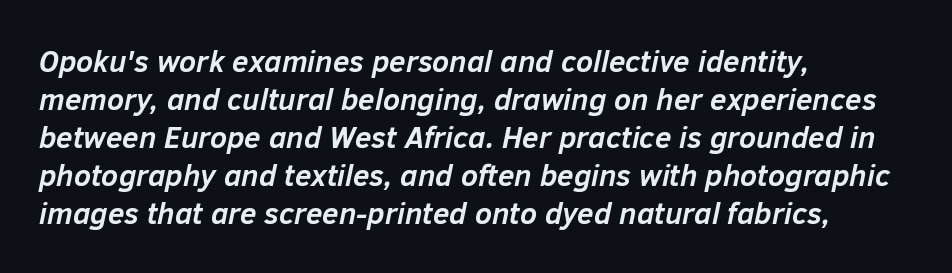
The lettering tilts uniformly, giving the passage an italic look. The lines are quadded left. Descender tails drop into unmarked territory. These lines are rendered in a variable-pitch font. The strokes are fattened all the way to bold.
